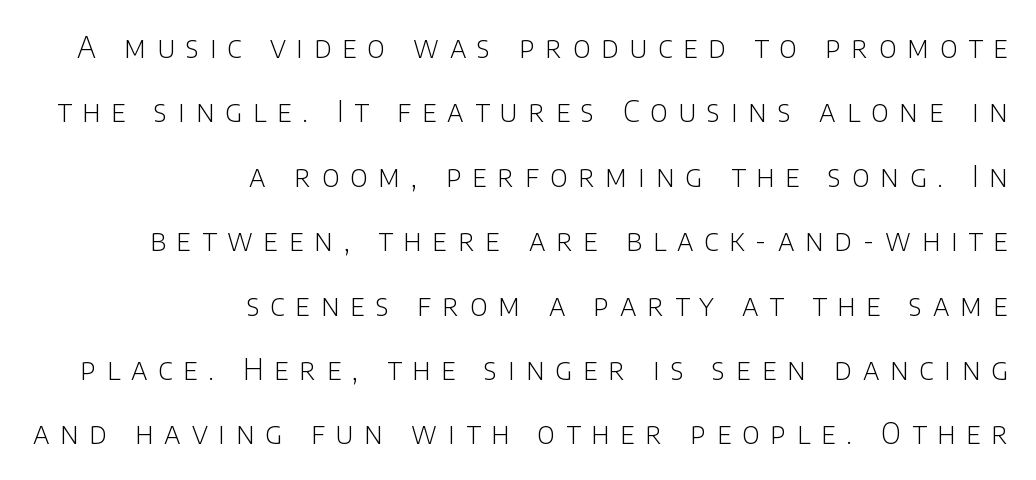
Q: Is the text bold? A: No.
Q: Is the text italic (slanted)? A: No, it is upright.
Q: Is the typeface a serif or a sans-serif typeface? A: Sans-serif.
Q: Is the text underlined? A: No.
Q: How is the paragraph aligned? A: Right-aligned.
Q: Is the spacing between letters normal or unusually wide? A: Unusually wide.
Q: Is the spacing between lines tight, normal or loose? A: Loose.
Q: Width (condensed, normal, or wide)? A: Normal.
Q: Stroke contrast? A: Low.
Q: x-height? A: Large.
Q: Monospaced? A: No.
